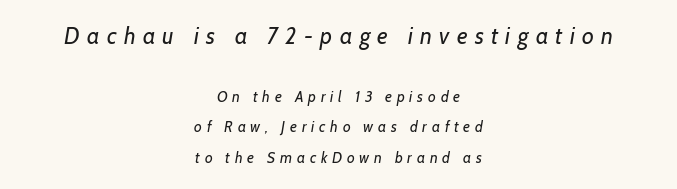
{"bold": "no", "underline": "no", "align": "center", "line_spacing": "loose", "line_spacing_ratio": 2.05, "letter_spacing": "wide", "letter_spacing_em": 0.32, "larger_block": "first", "size_ratio": 1.53, "glyph_px": 23}
